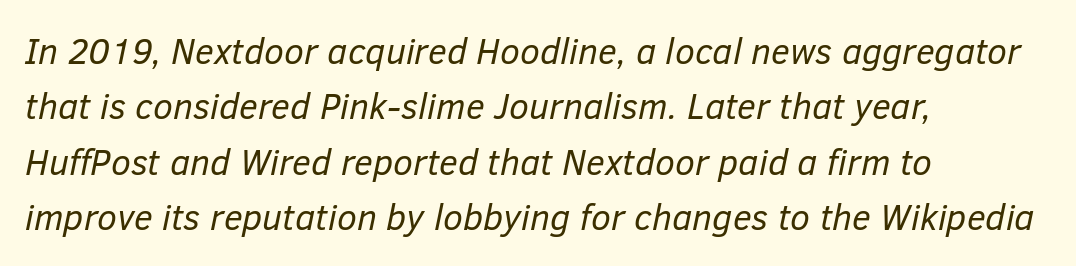
Q: Is the text bold? A: No.
Q: Is the text italic (slanted)? A: Yes, it leans right by about 12 degrees.
Q: Is the text underlined? A: No.
Q: How is the paragraph aligned? A: Left-aligned.
Q: Is the spacing between letters normal or unusually wide? A: Normal.
Q: Is the spacing between lines tight, normal or loose? A: Normal.
Q: Width (condensed, normal, or wide)? A: Normal.
Q: Stroke contrast? A: Low.
Q: x-height? A: Medium.
Q: Monospaced? A: No.
